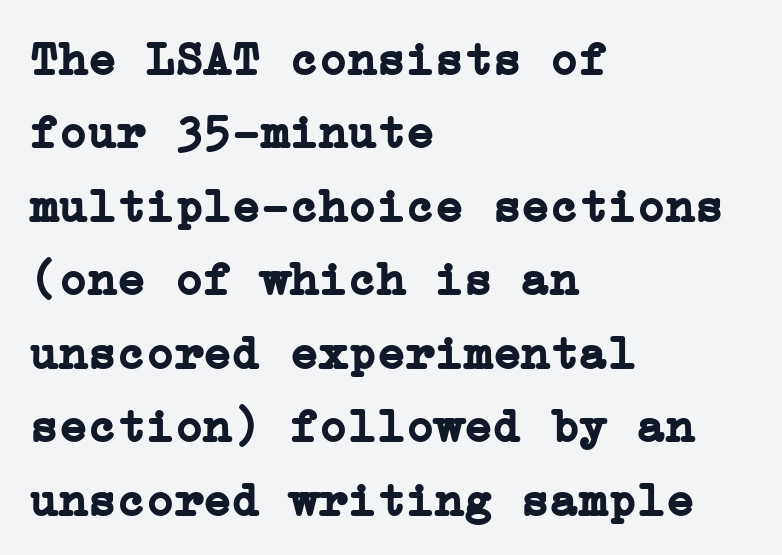
The image shows 48 px semibold serif type, upright; set left-aligned, normal line spacing (1.53x), normal letter spacing, not underlined; low stroke contrast and a medium x-height.
